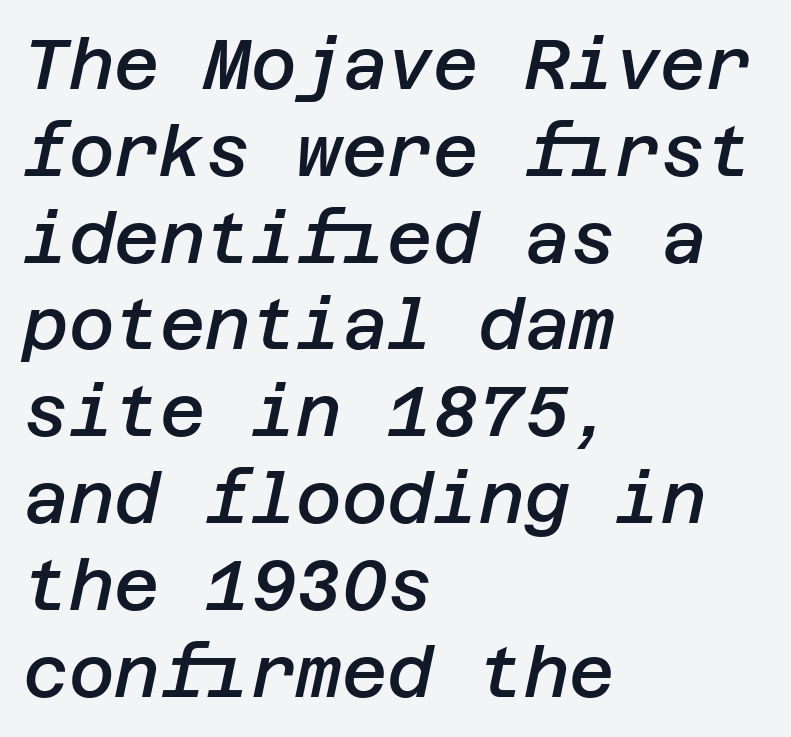
The image shows 70 px semibold type, italic (leaning right); set left-aligned, line spacing 1.24x, normal letter spacing, not underlined; low stroke contrast and a large x-height.
